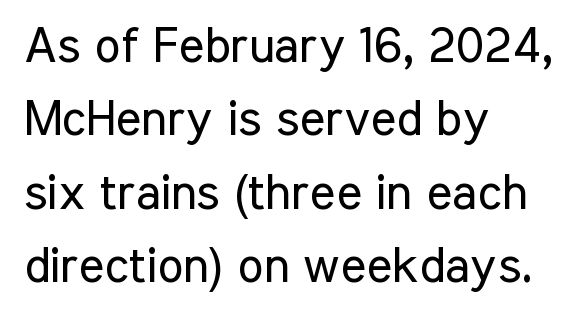
The image shows 49 px regular-weight, condensed sans-serif type, upright; set left-aligned, normal line spacing (1.5x), normal letter spacing, not underlined; low stroke contrast and a medium x-height.
